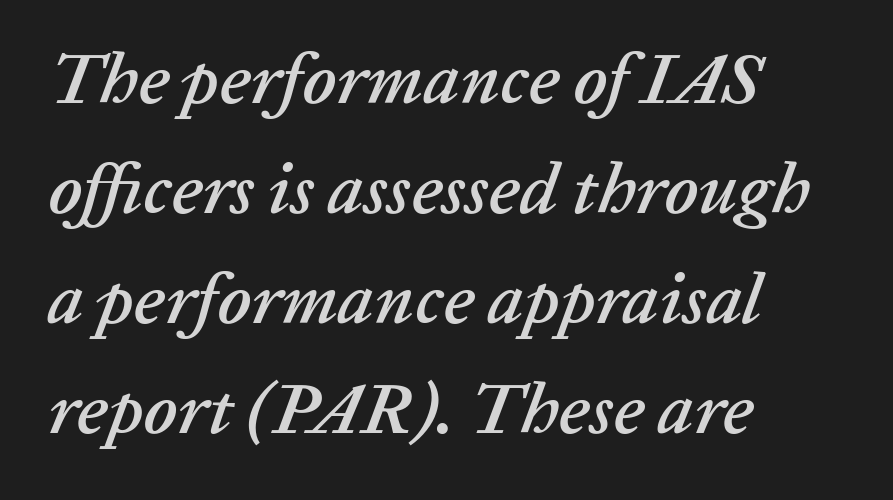
{"italic": "yes", "lean": "right", "slant_degrees": 20, "width": "normal", "stroke_contrast": "low", "x_height": "medium", "monospaced": "no", "underline": "no", "align": "left", "line_spacing": "normal", "line_spacing_ratio": 1.53, "letter_spacing": "normal", "letter_spacing_em": 0.0, "glyph_px": 72}
